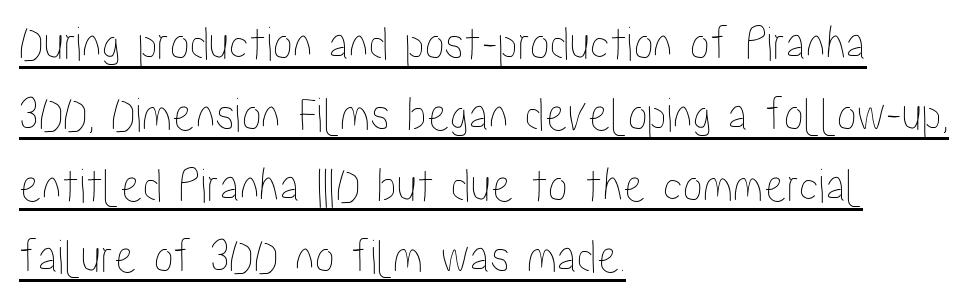
Q: Is the text italic (slanted)? A: No, it is upright.
Q: Is the text underlined? A: Yes.
Q: How is the paragraph aligned? A: Left-aligned.
Q: Is the spacing between letters normal or unusually wide? A: Normal.
Q: Is the spacing between lines tight, normal or loose? A: Normal.
Q: Width (condensed, normal, or wide)? A: Condensed.
Q: Stroke contrast? A: Low.
Q: x-height? A: Medium.
Q: Monospaced? A: No.
